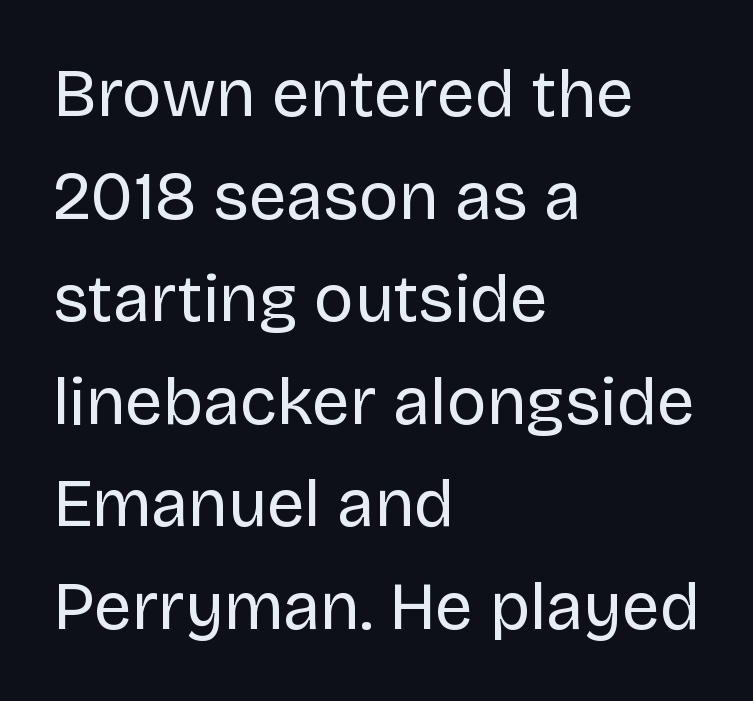
Q: Is the text bold? A: No.
Q: Is the text italic (slanted)? A: No, it is upright.
Q: Is the typeface a serif or a sans-serif typeface? A: Sans-serif.
Q: Is the text underlined? A: No.
Q: How is the paragraph aligned? A: Left-aligned.
Q: Is the spacing between letters normal or unusually wide? A: Normal.
Q: Is the spacing between lines tight, normal or loose? A: Normal.
Q: Width (condensed, normal, or wide)? A: Normal.
Q: Stroke contrast? A: Low.
Q: x-height? A: Large.
Q: Monospaced? A: No.
